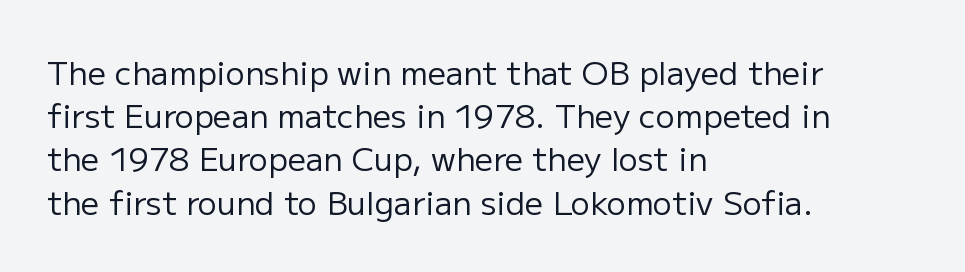
{"serif": "no", "italic": "no", "bold": "no", "weight": "regular", "width": "normal", "stroke_contrast": "low", "x_height": "medium", "monospaced": "no", "underline": "no", "align": "left", "line_spacing": "normal", "line_spacing_ratio": 1.35, "letter_spacing": "normal", "letter_spacing_em": 0.0, "glyph_px": 32}
